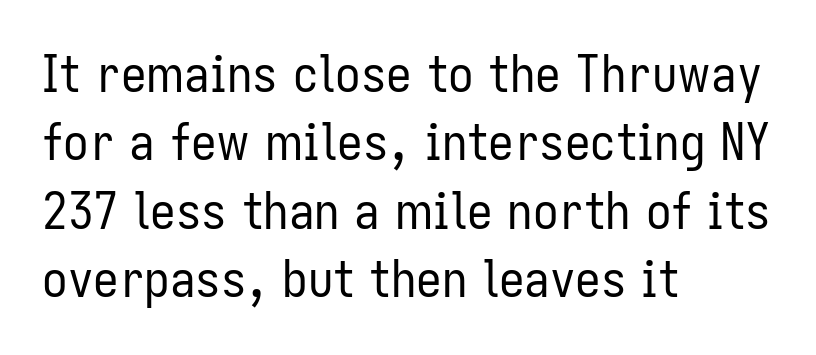
The image shows 51 px regular-weight, condensed sans-serif type, upright; set left-aligned, normal line spacing (1.34x), normal letter spacing, not underlined; low stroke contrast and a medium x-height.
